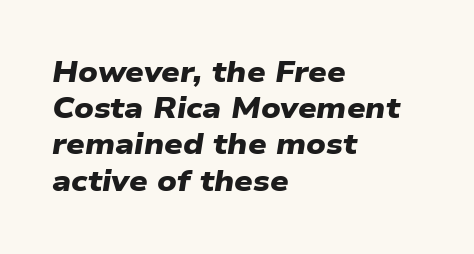
{"serif": "no", "bold": "yes", "weight": "heavy", "width": "wide", "stroke_contrast": "low", "x_height": "medium", "monospaced": "no", "underline": "no", "align": "left", "line_spacing": "normal", "line_spacing_ratio": 1.25, "letter_spacing": "normal", "letter_spacing_em": 0.0, "glyph_px": 29}
